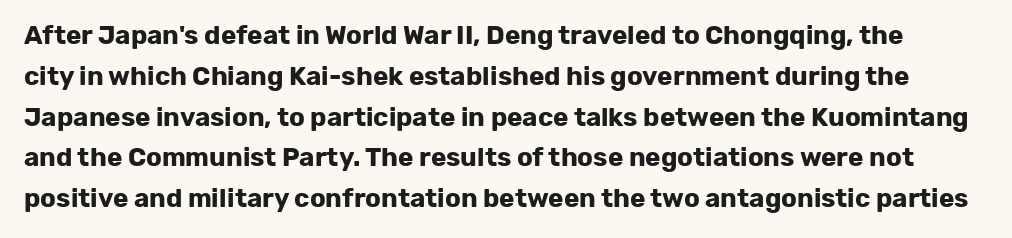
{"italic": "no", "bold": "yes", "underline": "no", "line_spacing": "normal", "line_spacing_ratio": 1.57, "letter_spacing": "normal", "letter_spacing_em": 0.0, "glyph_px": 26}
